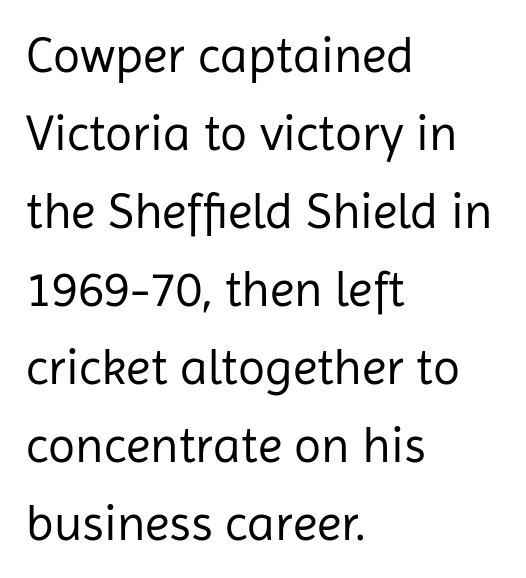
Q: Is the text bold? A: No.
Q: Is the text italic (slanted)? A: No, it is upright.
Q: Is the typeface a serif or a sans-serif typeface? A: Sans-serif.
Q: Is the text underlined? A: No.
Q: How is the paragraph aligned? A: Left-aligned.
Q: Is the spacing between letters normal or unusually wide? A: Normal.
Q: Is the spacing between lines tight, normal or loose? A: Normal.
Q: Width (condensed, normal, or wide)? A: Normal.
Q: Stroke contrast? A: Low.
Q: x-height? A: Medium.
Q: Monospaced? A: No.
